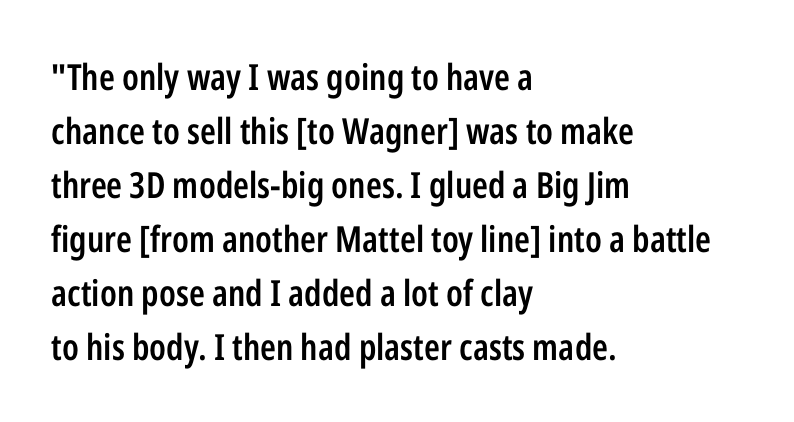
{"serif": "no", "italic": "no", "bold": "semi", "weight": "semibold", "width": "condensed", "stroke_contrast": "low", "x_height": "medium", "monospaced": "no", "underline": "no", "align": "left", "line_spacing": "normal", "line_spacing_ratio": 1.5, "letter_spacing": "normal", "letter_spacing_em": 0.0, "glyph_px": 36}
